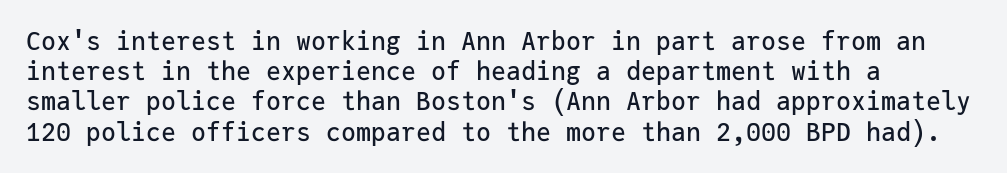
Standard letterfit; no display-style spreading of the glyphs. A typesetter would mark this as roman, not italic. Does the copy run flush right? No — it runs flush left. Words float on clear page, feet unadorned.
